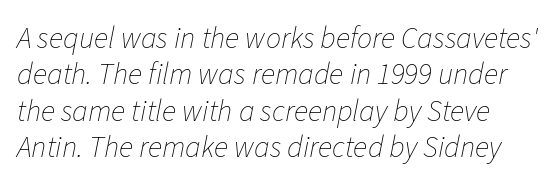
{"italic": "yes", "lean": "right", "slant_degrees": 11, "bold": "no", "weight": "thin", "width": "normal", "stroke_contrast": "low", "x_height": "medium", "monospaced": "no", "underline": "no", "align": "left", "line_spacing_ratio": 1.21, "letter_spacing": "normal", "letter_spacing_em": 0.0, "glyph_px": 30}
